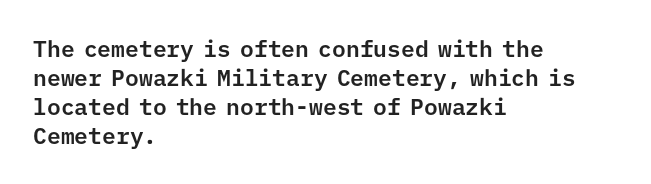
The image shows 23 px text type, upright; set left-aligned, normal line spacing (1.26x), normal letter spacing, not underlined.
